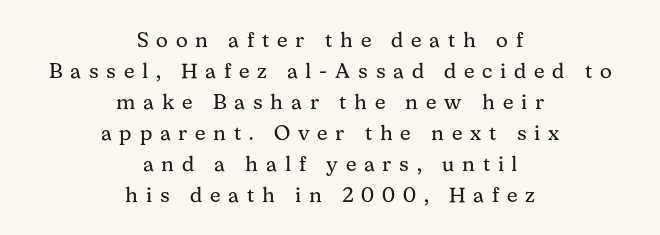
{"italic": "no", "bold": "no", "underline": "no", "align": "center", "line_spacing": "normal", "line_spacing_ratio": 1.48, "letter_spacing": "wide", "letter_spacing_em": 0.37, "glyph_px": 21}
